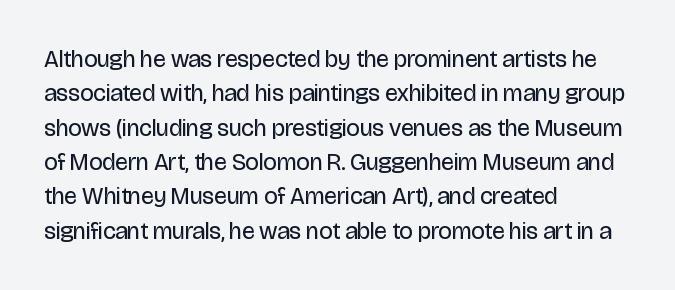
Vertical stems look standard width or narrower in stroke. Default kerning and tracking; the words read as compact shapes. These lines are set flush left with a ragged right edge. The baseline area is clear.
